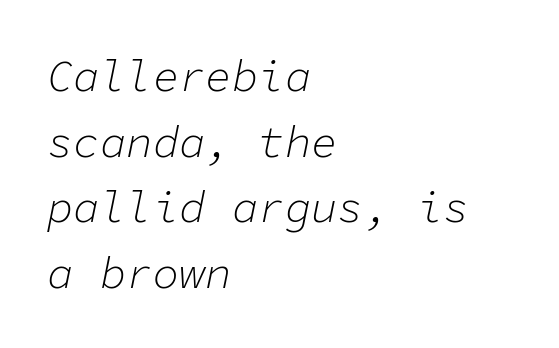
Q: Is the text bold? A: No.
Q: Is the text italic (slanted)? A: Yes, it leans right by about 11 degrees.
Q: Is the text underlined? A: No.
Q: How is the paragraph aligned? A: Left-aligned.
Q: Is the spacing between letters normal or unusually wide? A: Normal.
Q: Is the spacing between lines tight, normal or loose? A: Normal.
Q: Width (condensed, normal, or wide)? A: Normal.
Q: Stroke contrast? A: Low.
Q: x-height? A: Medium.
Q: Monospaced? A: Yes.
